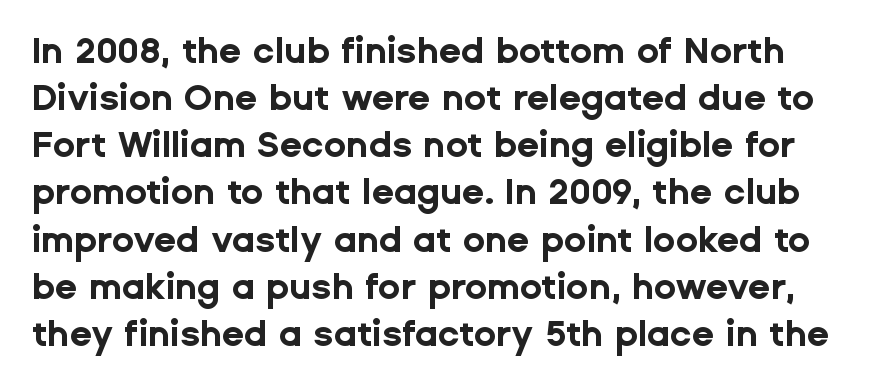
A typesetter would mark this as roman, not italic. Glyph-to-glyph distance matches everyday printed text. The letters are bold, with thick, heavy strokes. The font family rendered here belongs to the sans-serif group. This sample keeps an unexceptional amount of space between lines.
